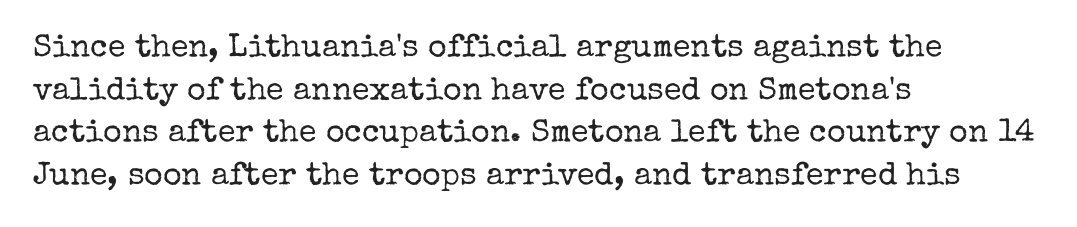
The area under the type is left untouched. Each letter's strokes conclude with small projecting serifs. The font sits on the lighter half of the weight spectrum, regular included. If you drew a line through each stem, it would be perfectly vertical. Which margin do the lines hug? The left one — the right edge is uneven. Here the glyphs are tracked normally, forming tight word shapes.
